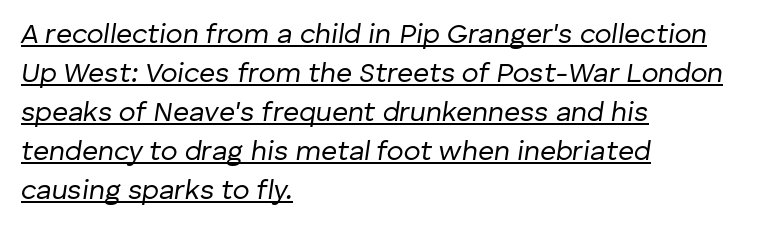
Q: Is the text bold? A: No.
Q: Is the text italic (slanted)? A: Yes, it leans right by about 8 degrees.
Q: Is the text underlined? A: Yes.
Q: How is the paragraph aligned? A: Left-aligned.
Q: Is the spacing between letters normal or unusually wide? A: Normal.
Q: Is the spacing between lines tight, normal or loose? A: Normal.
Q: Width (condensed, normal, or wide)? A: Normal.
Q: Stroke contrast? A: Low.
Q: x-height? A: Medium.
Q: Monospaced? A: No.
